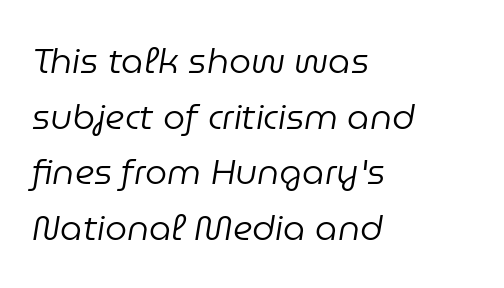
The image shows 35 px regular-weight type, italic (leaning right); set left-aligned, normal line spacing (1.59x), normal letter spacing, not underlined; low stroke contrast and a medium x-height.
